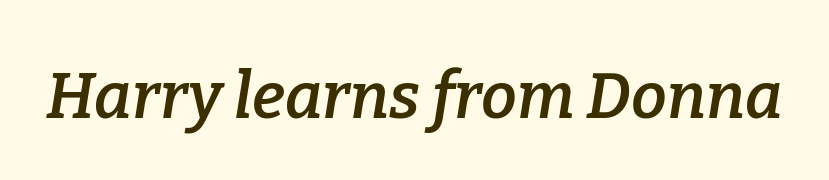
{"serif": "yes", "italic": "yes", "lean": "right", "slant_degrees": 9, "bold": "semi", "weight": "semibold", "width": "normal", "stroke_contrast": "low", "x_height": "medium", "monospaced": "no", "underline": "no", "letter_spacing": "normal", "letter_spacing_em": 0.0, "glyph_px": 64}
